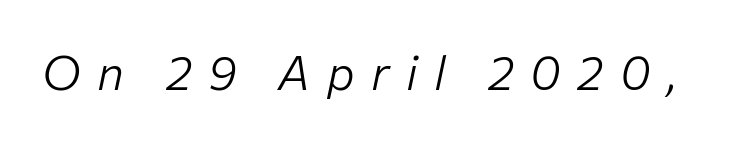
Q: Is the text bold? A: No.
Q: Is the text italic (slanted)? A: Yes, it leans right by about 12 degrees.
Q: Is the text underlined? A: No.
Q: Is the spacing between letters normal or unusually wide? A: Unusually wide.
Q: Width (condensed, normal, or wide)? A: Normal.
Q: Stroke contrast? A: Low.
Q: x-height? A: Medium.
Q: Monospaced? A: No.
